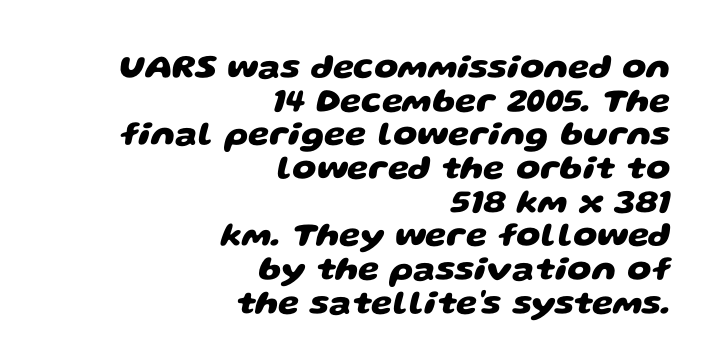
{"serif": "no", "bold": "yes", "weight": "heavy", "width": "wide", "stroke_contrast": "low", "x_height": "large", "monospaced": "no", "underline": "no", "align": "right", "line_spacing": "tight", "line_spacing_ratio": 0.99, "letter_spacing": "normal", "letter_spacing_em": 0.0, "glyph_px": 34}
